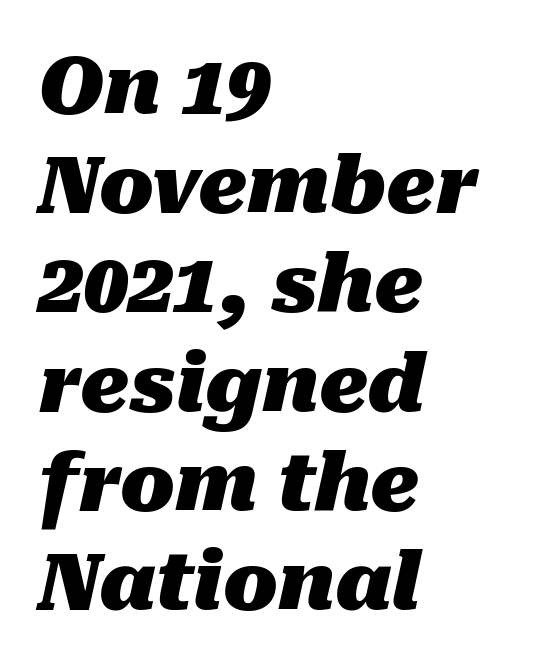
The rendering keeps characters at their native spacing. Spacing verdict: proportional, widths tailored to each character. Line beginnings align vertically; line endings do not. On the weight axis this lands at bold, roughly 700. Every character sits at an angle, as italics do.
